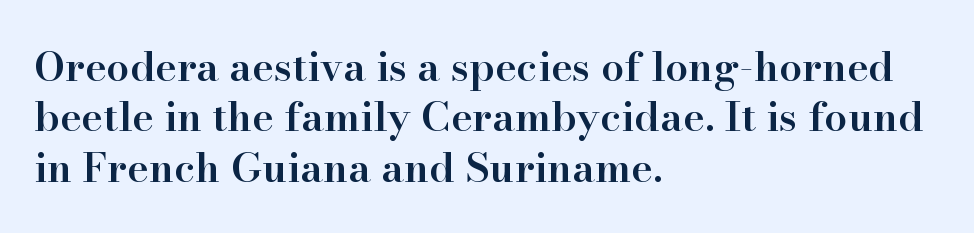
Q: Is the text bold? A: Semi-bold.
Q: Is the text italic (slanted)? A: No, it is upright.
Q: Is the typeface a serif or a sans-serif typeface? A: Serif.
Q: Is the text underlined? A: No.
Q: How is the paragraph aligned? A: Left-aligned.
Q: Is the spacing between letters normal or unusually wide? A: Normal.
Q: Width (condensed, normal, or wide)? A: Normal.
Q: Stroke contrast? A: High.
Q: x-height? A: Small.
Q: Monospaced? A: No.
